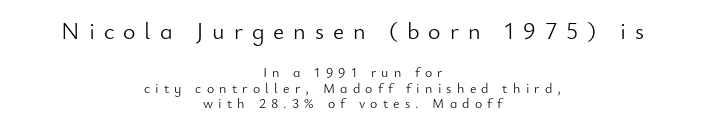
The image shows 24 px text type, upright; set centered, tight line spacing (1.14x), unusually wide letter spacing (+0.37 em), not underlined; the first (top) block is 1.71x larger.
